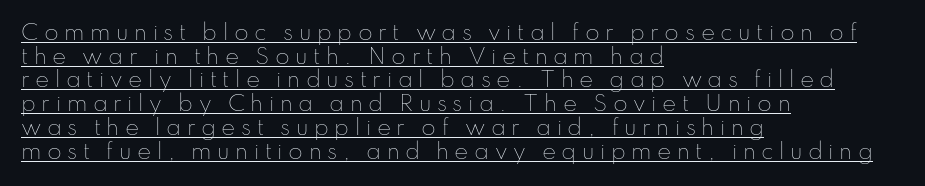
{"italic": "no", "bold": "no", "underline": "yes", "align": "left", "line_spacing": "tight", "line_spacing_ratio": 1.13, "letter_spacing": "wide", "letter_spacing_em": 0.26, "glyph_px": 21}
